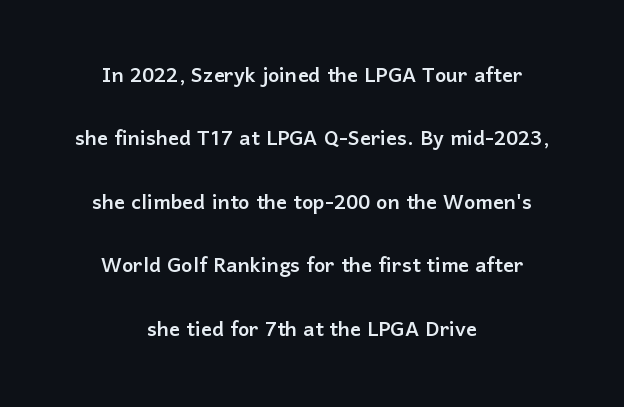
{"italic": "no", "underline": "no", "align": "center", "line_spacing": "loose", "line_spacing_ratio": 2.35, "letter_spacing": "normal", "letter_spacing_em": 0.0, "glyph_px": 27}
